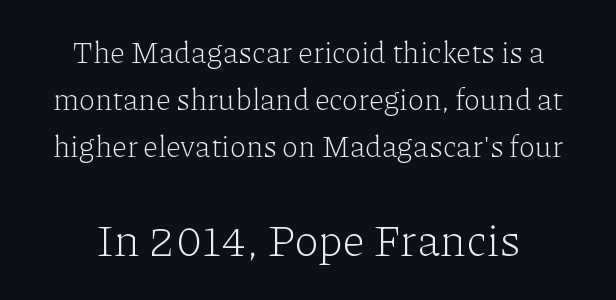
Q: Is the text bold? A: No.
Q: Is the text italic (slanted)? A: No, it is upright.
Q: Is the typeface a serif or a sans-serif typeface? A: Serif.
Q: Is the text underlined? A: No.
Q: How is the paragraph aligned? A: Centered.
Q: Is the spacing between letters normal or unusually wide? A: Normal.
Q: Is the spacing between lines tight, normal or loose? A: Normal.
Q: Which block of text is set in a larger size, the first (top) or the second (bottom)? A: The second (bottom) one.
Q: Width (condensed, normal, or wide)? A: Normal.
Q: Stroke contrast? A: Low.
Q: x-height? A: Medium.
Q: Monospaced? A: No.
